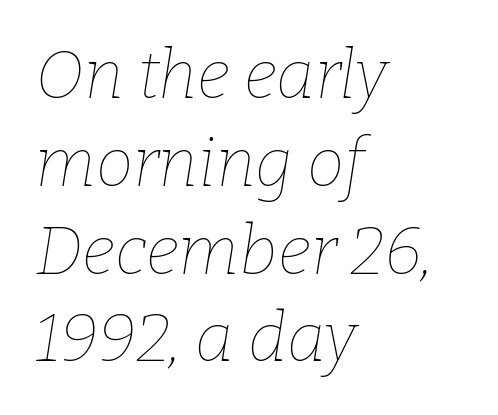
{"italic": "yes", "lean": "right", "slant_degrees": 9, "bold": "no", "weight": "thin", "width": "normal", "stroke_contrast": "low", "x_height": "medium", "monospaced": "no", "underline": "no", "align": "left", "line_spacing": "normal", "line_spacing_ratio": 1.31, "letter_spacing": "normal", "letter_spacing_em": 0.0, "glyph_px": 67}
